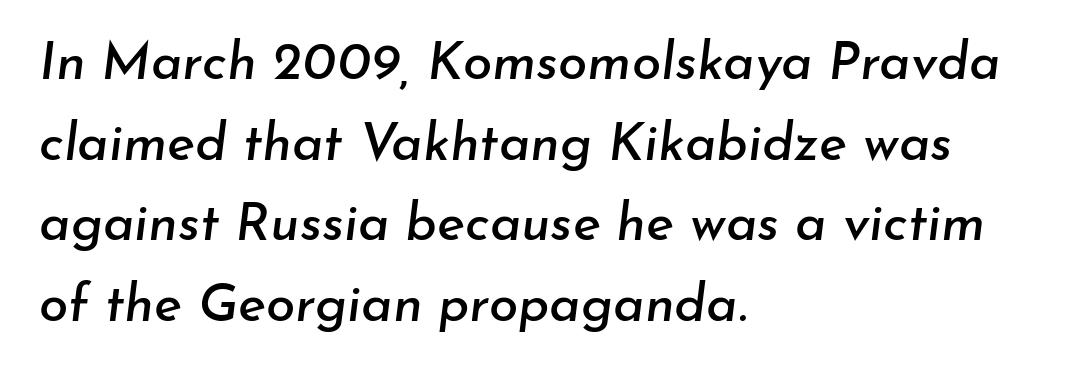
Q: Is the text italic (slanted)? A: Yes, it leans right by about 7 degrees.
Q: Is the text underlined? A: No.
Q: How is the paragraph aligned? A: Left-aligned.
Q: Is the spacing between letters normal or unusually wide? A: Normal.
Q: Is the spacing between lines tight, normal or loose? A: Normal.
Q: Width (condensed, normal, or wide)? A: Normal.
Q: Stroke contrast? A: Low.
Q: x-height? A: Small.
Q: Monospaced? A: No.
